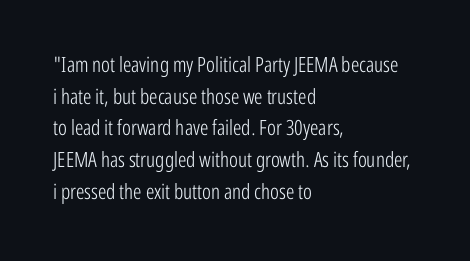
Q: Is the text bold? A: No.
Q: Is the text italic (slanted)? A: No, it is upright.
Q: Is the text underlined? A: No.
Q: How is the paragraph aligned? A: Left-aligned.
Q: Is the spacing between letters normal or unusually wide? A: Normal.
Q: Is the spacing between lines tight, normal or loose? A: Normal.
